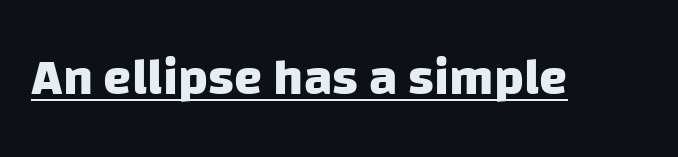
These lines are rendered in a variable-pitch font. Does extra space separate the letters? No, they use regular spacing. Caption: lettering with a line underneath. Note: no serifs on the glyphs. This is heavy type, rendered in bold.
